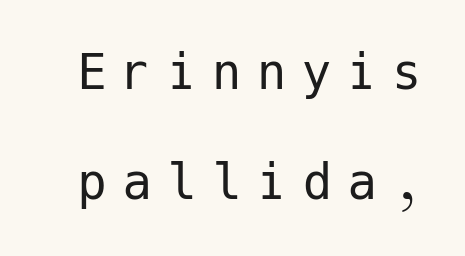
{"serif": "no", "italic": "no", "bold": "no", "weight": "regular", "width": "normal", "stroke_contrast": "low", "x_height": "medium", "underline": "no", "line_spacing_ratio": 1.86, "letter_spacing": "wide", "letter_spacing_em": 0.26, "glyph_px": 59}
